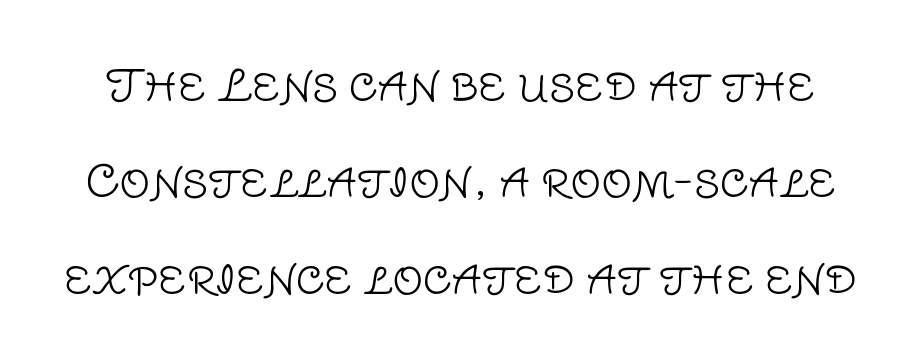
Each word holds together tightly as a unit, with standard inter-letter gaps. Weight class: somewhere from thin through regular. The specimen omits any rule beneath the text block's lines.
